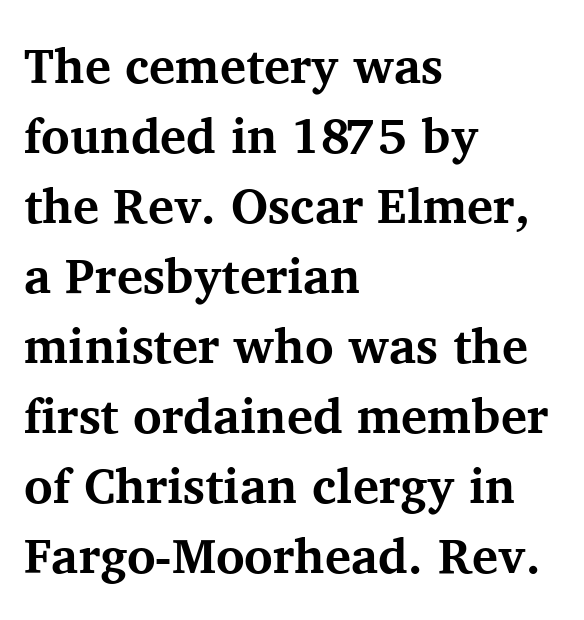
Nothing unusual about the tracking: characters are spaced as the font intends. Spacing verdict: proportional, widths tailored to each character. Leading: standard. Caption: multi-line text, flush left, ragged right. Nope, not italic — everything's standing straight. As a designer I'd log this as weight 700, bold.
